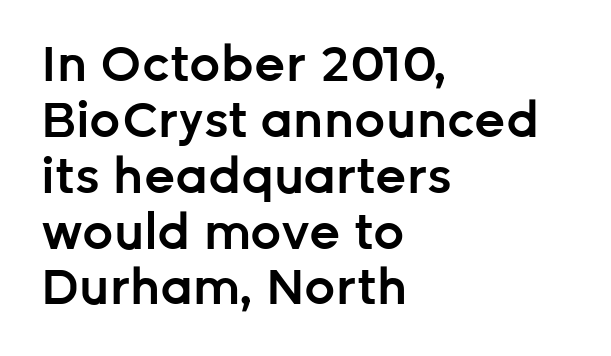
{"serif": "no", "italic": "no", "bold": "semi", "weight": "semibold", "width": "normal", "stroke_contrast": "low", "x_height": "medium", "monospaced": "no", "underline": "no", "align": "left", "line_spacing": "tight", "line_spacing_ratio": 1.14, "letter_spacing": "normal", "letter_spacing_em": 0.0, "glyph_px": 49}
